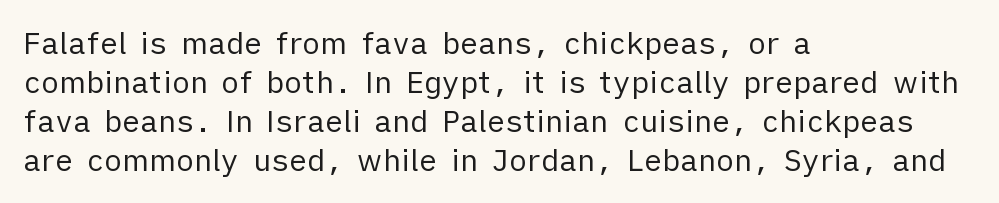
The space between consecutive lines is moderate. Letterform terminals end flat and unadorned throughout the passage. Between one letter and the next there's only the usual sliver of space. The area under the type is left untouched.
